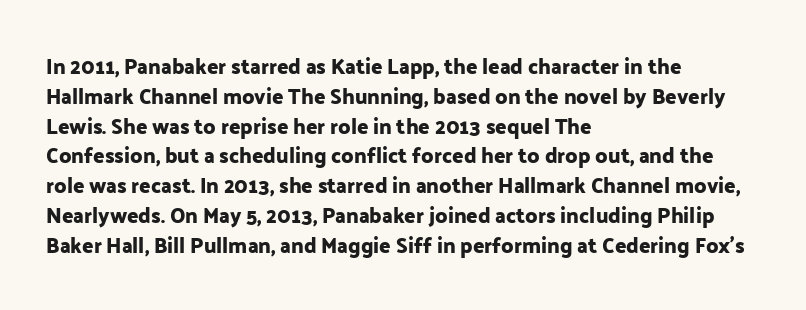
The image shows 21 px text type, upright; set left-aligned, normal line spacing (1.42x), normal letter spacing, not underlined.
